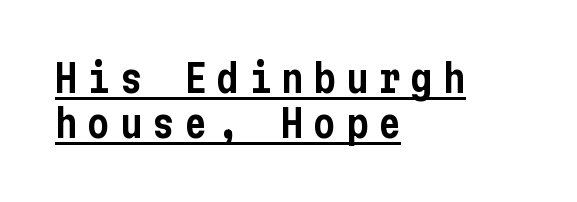
Like a heading marked for emphasis, these lines bear an underscore. Italic: no, the glyphs are upright roman. You could only call the tracking loose — the letters float apart. Each line starts at the same left margin while the right side varies. What kind of face is this? One without serifs — a sans.
